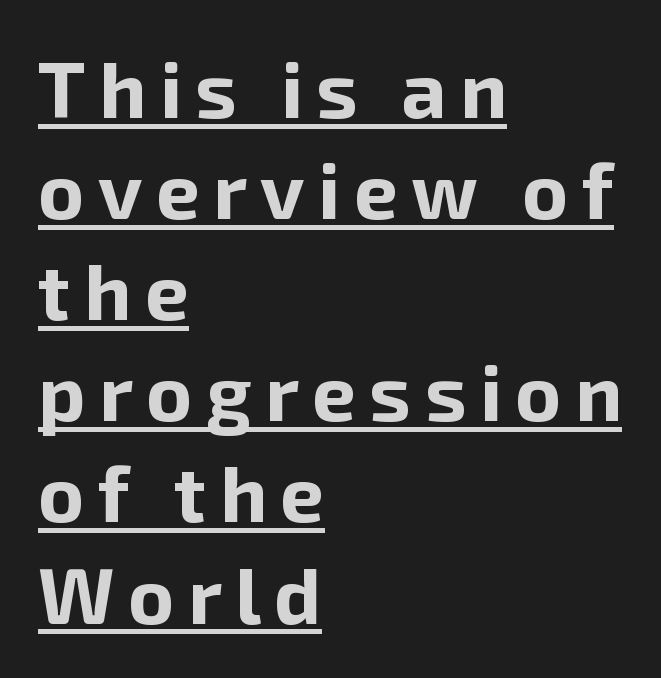
Caption: lettering with a line underneath. Upright lettering throughout. You can tell from the bare stems that sans-serif type was used. Each letter keeps its own natural width here, so spacing adapts to shape. Evenly set lines give the paragraph a standard silhouette.
